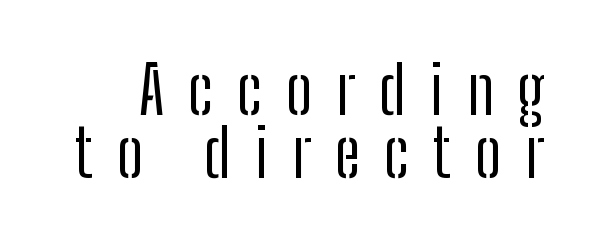
{"serif": "no", "italic": "no", "bold": "no", "weight": "regular", "width": "condensed", "stroke_contrast": "low", "x_height": "medium", "monospaced": "no", "underline": "no", "line_spacing": "tight", "line_spacing_ratio": 0.97, "letter_spacing": "wide", "letter_spacing_em": 0.37, "glyph_px": 65}
